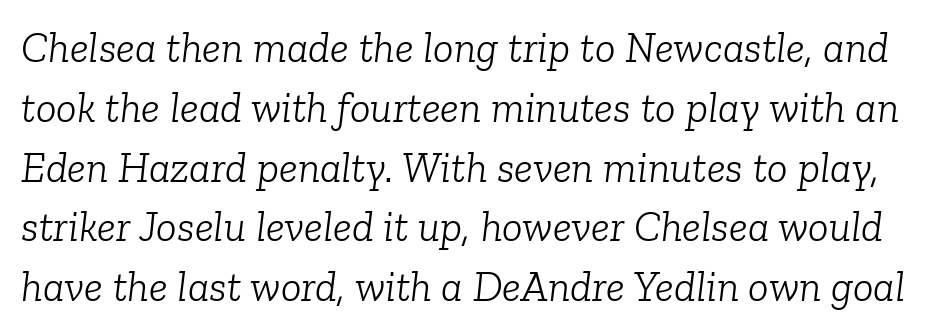
The image shows 43 px light serif type, italic (leaning right); set normal line spacing (1.39x), normal letter spacing, not underlined; low stroke contrast and a medium x-height.
